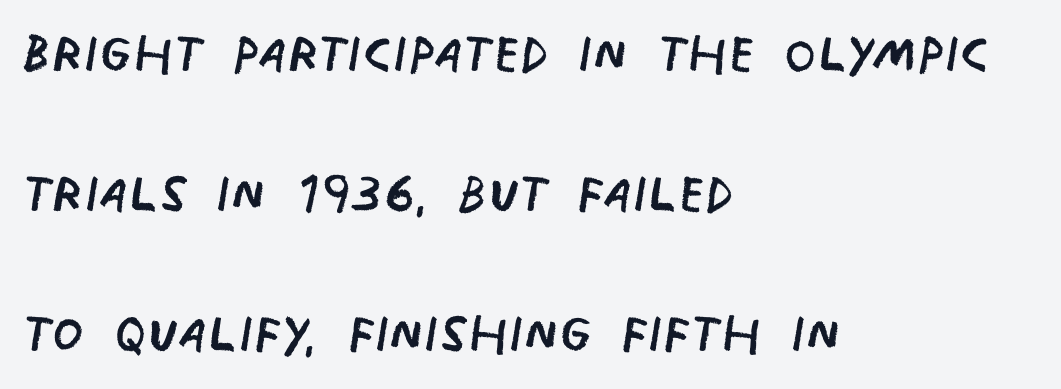
The image shows 71 px regular-weight, condensed sans-serif type; set left-aligned, loose line spacing (1.97x), normal letter spacing, not underlined; low stroke contrast and a large x-height.
